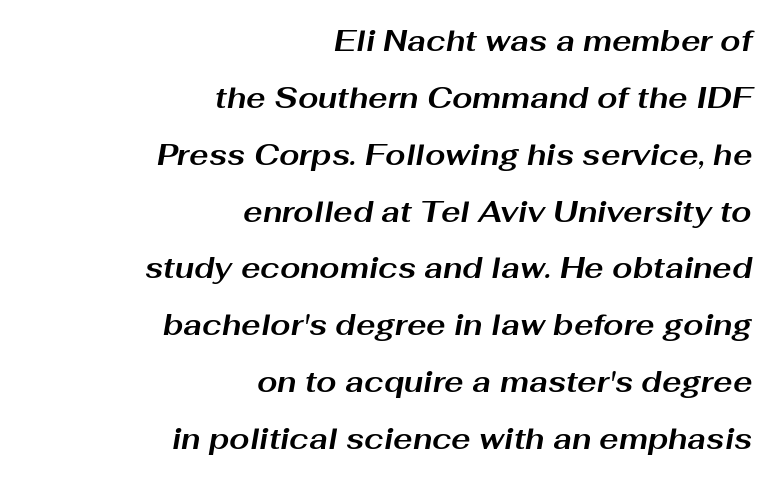
Each letter keeps its own natural width here, so spacing adapts to shape. Every letter is thick-stroked: bold, no question. Would a proofreader flag this as italicized? Yes. Quick note: underline off. The passage shown has conventional tracking throughout. Line ends are locked; line starts wander.
